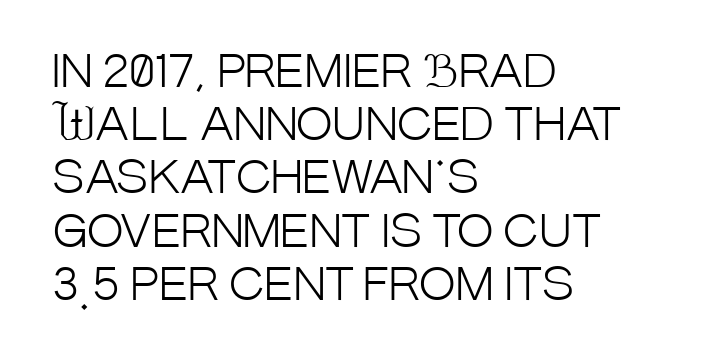
{"serif": "no", "italic": "no", "bold": "no", "weight": "light", "width": "condensed", "stroke_contrast": "low", "x_height": "large", "monospaced": "no", "underline": "no", "align": "left", "line_spacing_ratio": 1.21, "letter_spacing": "normal", "letter_spacing_em": 0.0, "glyph_px": 44}
